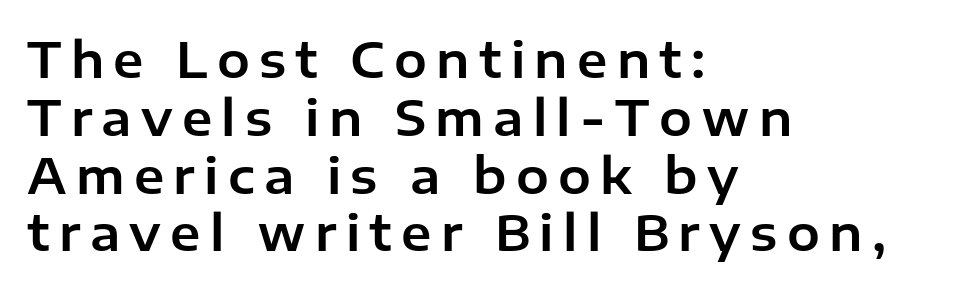
Q: Is the text italic (slanted)? A: No, it is upright.
Q: Is the typeface a serif or a sans-serif typeface? A: Sans-serif.
Q: Is the text underlined? A: No.
Q: How is the paragraph aligned? A: Left-aligned.
Q: Width (condensed, normal, or wide)? A: Normal.
Q: Stroke contrast? A: Low.
Q: x-height? A: Medium.
Q: Monospaced? A: No.
